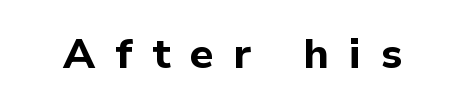
Q: Is the text bold? A: Yes.
Q: Is the text italic (slanted)? A: No, it is upright.
Q: Is the typeface a serif or a sans-serif typeface? A: Sans-serif.
Q: Is the text underlined? A: No.
Q: Is the spacing between letters normal or unusually wide? A: Unusually wide.
Q: Width (condensed, normal, or wide)? A: Normal.
Q: Stroke contrast? A: Low.
Q: x-height? A: Medium.
Q: Monospaced? A: No.
